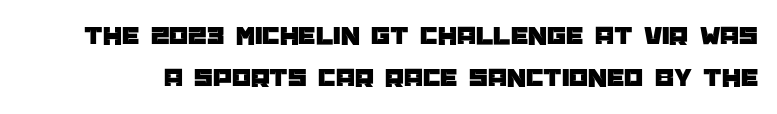
The letters sit at their default tracking, neither squeezed nor spread. Interline gaps are of average width in this sample. Decoration check: the copy has no underline. Every stem runs plumb, perpendicular to the baseline.
